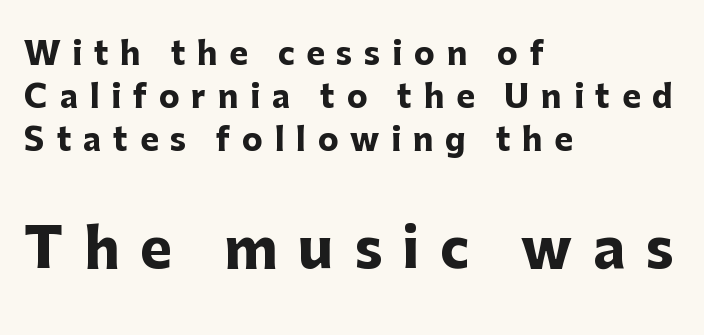
The image shows 54 px heavy sans-serif type, upright; set left-aligned, normal line spacing (1.38x), unusually wide letter spacing (+0.38 em), not underlined; the second (bottom) block is 1.74x larger; low stroke contrast and a medium x-height.
